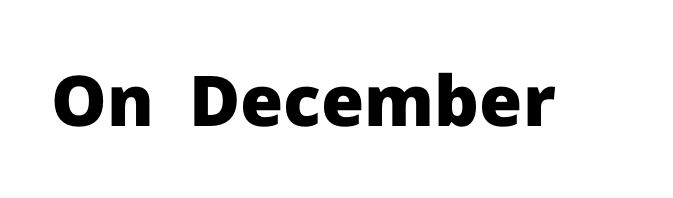
Q: Is the text bold? A: Yes.
Q: Is the text italic (slanted)? A: No, it is upright.
Q: Is the typeface a serif or a sans-serif typeface? A: Sans-serif.
Q: Is the text underlined? A: No.
Q: Is the spacing between letters normal or unusually wide? A: Normal.
Q: Width (condensed, normal, or wide)? A: Normal.
Q: Stroke contrast? A: Low.
Q: x-height? A: Medium.
Q: Monospaced? A: No.
